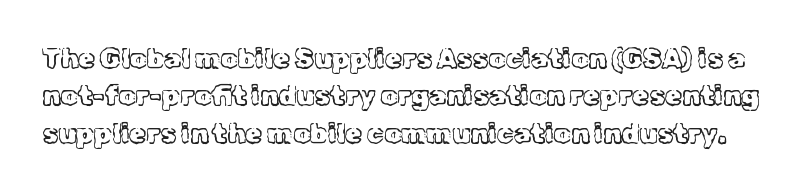
Q: Is the text bold? A: No.
Q: Is the text italic (slanted)? A: No, it is upright.
Q: Is the text underlined? A: No.
Q: Is the spacing between letters normal or unusually wide? A: Normal.
Q: Is the spacing between lines tight, normal or loose? A: Normal.
